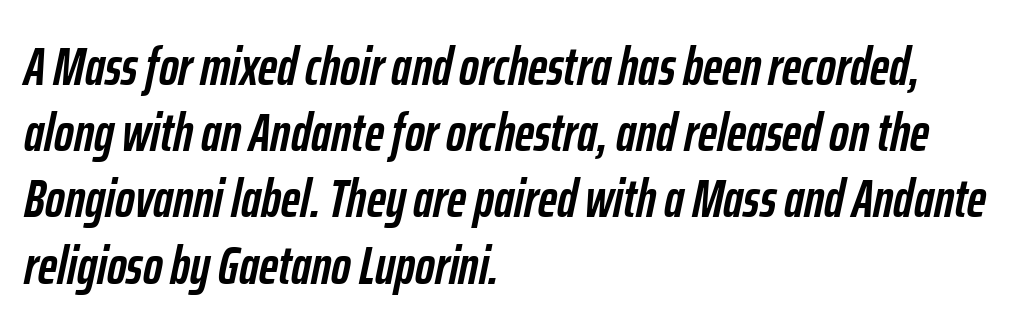
{"italic": "yes", "lean": "right", "slant_degrees": 12, "bold": "yes", "weight": "semibold", "width": "condensed", "stroke_contrast": "low", "x_height": "medium", "monospaced": "no", "underline": "no", "align": "left", "line_spacing": "normal", "line_spacing_ratio": 1.25, "letter_spacing": "normal", "letter_spacing_em": 0.0, "glyph_px": 53}
